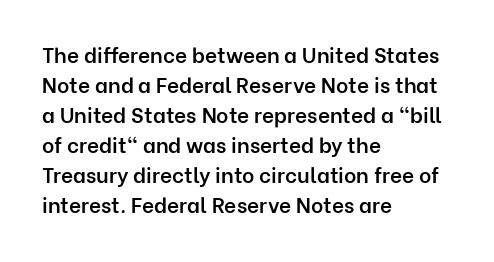
{"italic": "no", "bold": "semi", "underline": "no", "align": "left", "line_spacing": "normal", "line_spacing_ratio": 1.43, "letter_spacing": "normal", "letter_spacing_em": 0.0, "glyph_px": 21}
